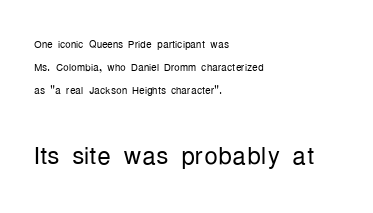
The image shows 34 px light, condensed sans-serif type, upright; set left-aligned, normal line spacing (1.66x), normal letter spacing, not underlined; the second (bottom) block is 2.43x larger; low stroke contrast and a medium x-height.
